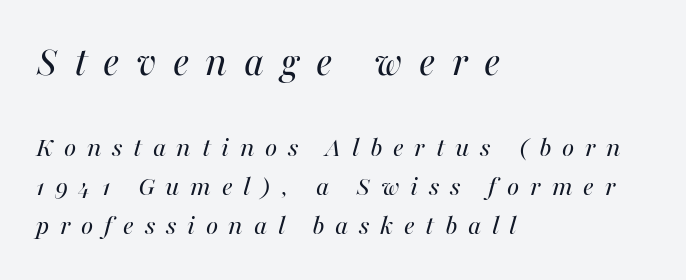
The image shows 44 px regular-weight type, italic (leaning right); set left-aligned, normal line spacing (1.34x), unusually wide letter spacing (+0.37 em), not underlined; the first (top) block is 1.52x larger; medium stroke contrast and a medium x-height.
